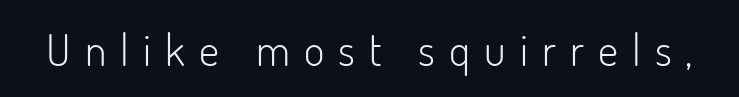
{"serif": "no", "italic": "no", "bold": "no", "weight": "light", "width": "normal", "stroke_contrast": "low", "x_height": "small", "monospaced": "no", "underline": "no", "letter_spacing": "wide", "letter_spacing_em": 0.32, "glyph_px": 44}
